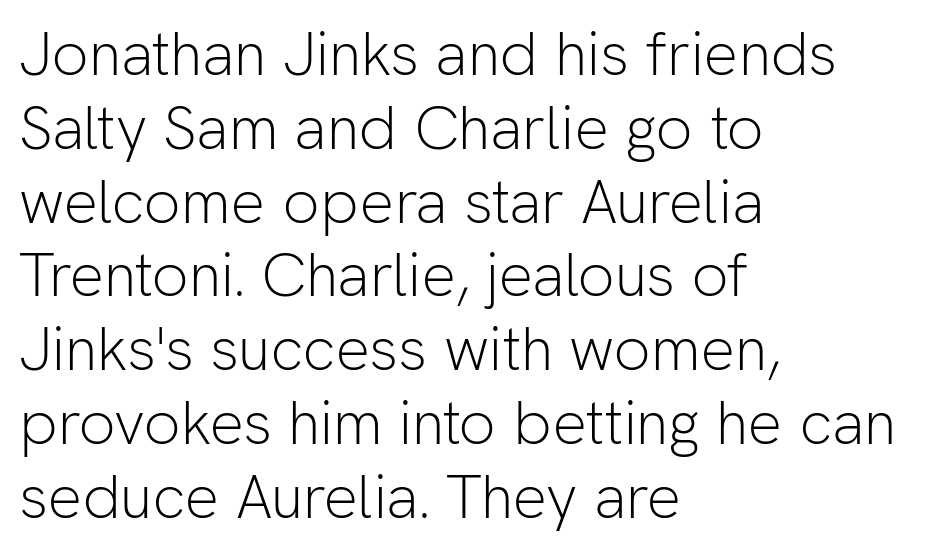
Q: Is the text bold? A: No.
Q: Is the text italic (slanted)? A: No, it is upright.
Q: Is the typeface a serif or a sans-serif typeface? A: Sans-serif.
Q: Is the text underlined? A: No.
Q: How is the paragraph aligned? A: Left-aligned.
Q: Is the spacing between letters normal or unusually wide? A: Normal.
Q: Width (condensed, normal, or wide)? A: Normal.
Q: Stroke contrast? A: Low.
Q: x-height? A: Medium.
Q: Monospaced? A: No.
